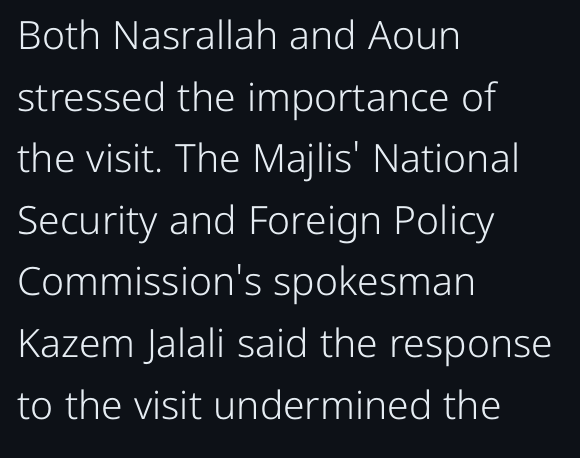
The image shows 39 px light sans-serif type, upright; set left-aligned, normal line spacing (1.58x), normal letter spacing, not underlined; low stroke contrast and a medium x-height.
